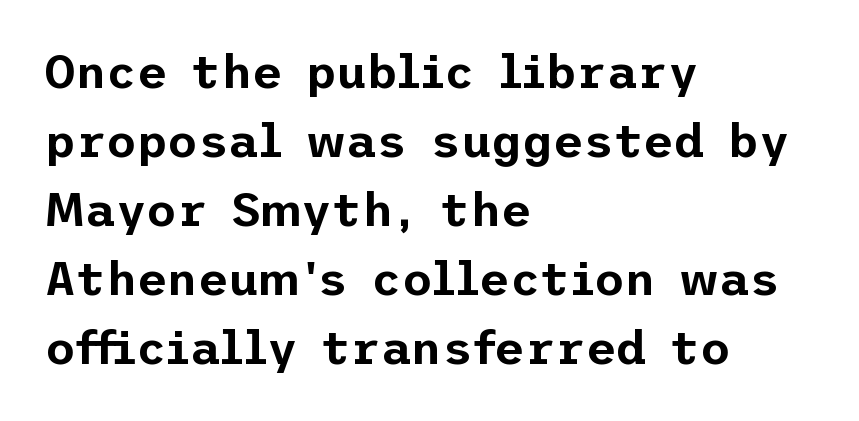
The vertical gap from one line to the next is medium. Grotesque or geometric, the face here clearly has no serifs. Between one letter and the next there's only the usual sliver of space. Clear beneath every line of the passage.
